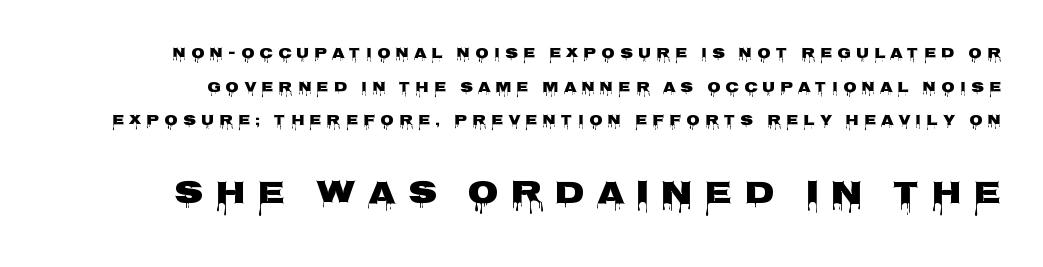
The image shows 32 px wide sans-serif type, upright; set loose line spacing (2.4x), unusually wide letter spacing (+0.36 em), not underlined; the second (bottom) block is 2.29x larger; low stroke contrast and a large x-height.
